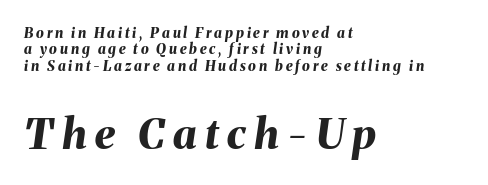
The image shows 42 px bold type, italic (leaning right); set left-aligned, line spacing 1.17x, unusually wide letter spacing (+0.2 em), not underlined; the second (bottom) block is 3.0x larger; medium stroke contrast and a medium x-height.
